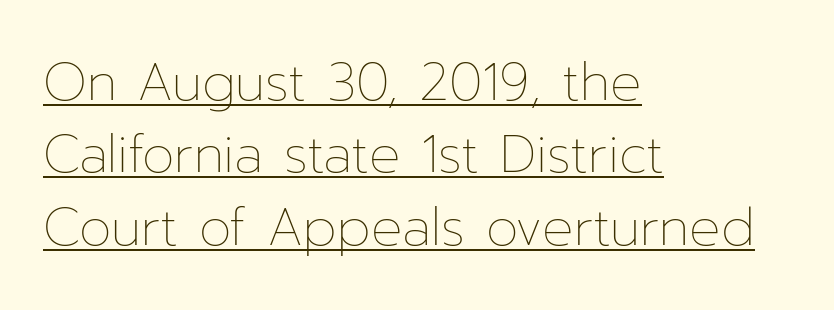
The image shows 52 px thin type, upright; set left-aligned, normal line spacing (1.39x), normal letter spacing, underlined; low stroke contrast and a medium x-height.
